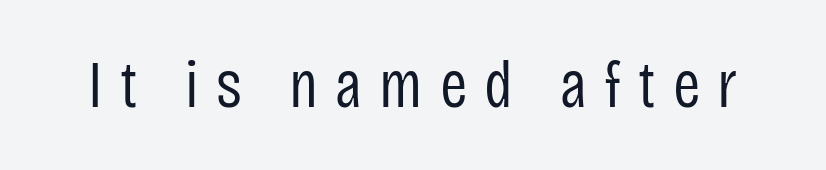
{"serif": "no", "italic": "no", "bold": "no", "weight": "regular", "width": "condensed", "stroke_contrast": "low", "x_height": "large", "monospaced": "no", "underline": "no", "letter_spacing": "wide", "letter_spacing_em": 0.26, "glyph_px": 66}
